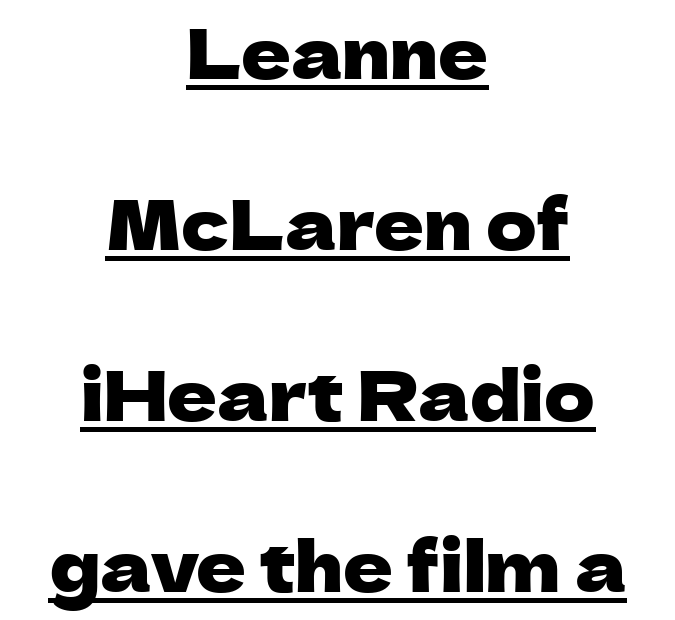
The image shows 69 px sans-serif type, upright; set centered, loose line spacing (2.48x), normal letter spacing, underlined; low stroke contrast and a medium x-height.
